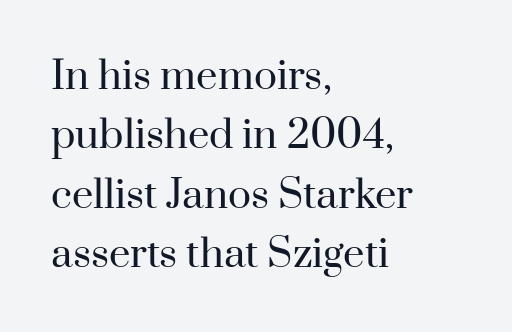
{"serif": "yes", "italic": "no", "bold": "no", "weight": "regular", "width": "normal", "stroke_contrast": "high", "x_height": "small", "monospaced": "no", "underline": "no", "align": "left", "line_spacing": "normal", "line_spacing_ratio": 1.56, "letter_spacing": "normal", "letter_spacing_em": 0.0, "glyph_px": 38}
